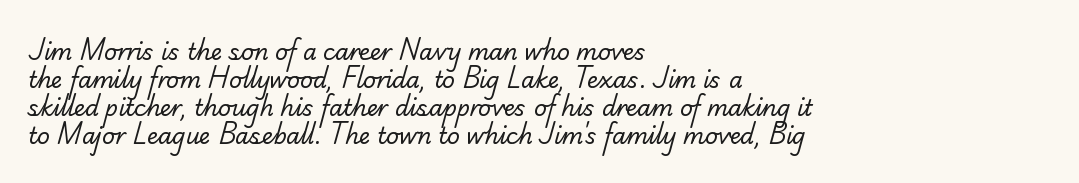
Standard letterfit; no display-style spreading of the glyphs. The leading is moderate, giving the passage an even texture. Rule under the text: the space is simply empty. Alignment: flush left. Weight class: somewhere from thin through regular.
